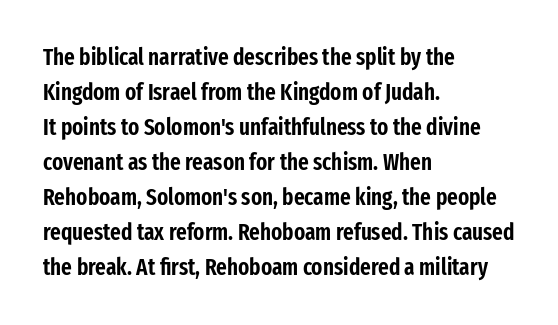
{"italic": "no", "underline": "no", "align": "left", "line_spacing": "normal", "line_spacing_ratio": 1.52, "letter_spacing": "normal", "letter_spacing_em": 0.0, "glyph_px": 23}
